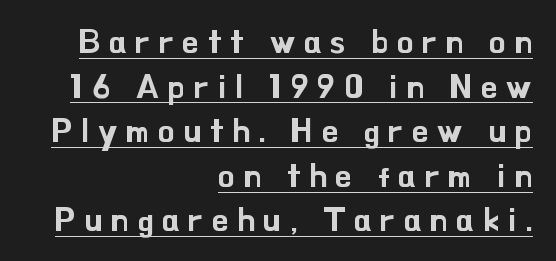
The image shows 33 px sans-serif type, upright; set right-aligned, normal line spacing (1.35x), unusually wide letter spacing (+0.27 em), underlined; low stroke contrast and a small x-height.
